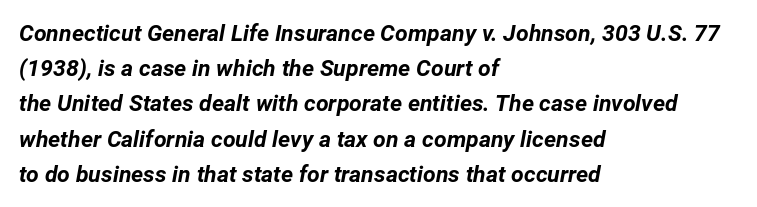
{"italic": "yes", "lean": "right", "slant_degrees": 12, "bold": "yes", "underline": "no", "align": "left", "line_spacing": "normal", "line_spacing_ratio": 1.53, "letter_spacing": "normal", "letter_spacing_em": 0.0, "glyph_px": 23}
